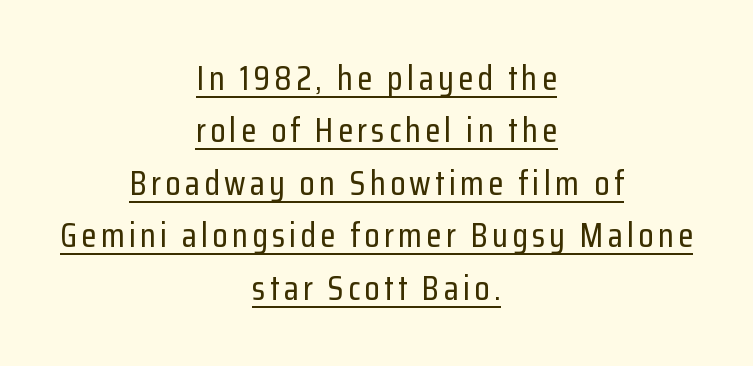
The image shows 35 px condensed sans-serif type, upright; set centered, normal line spacing (1.5x), underlined; low stroke contrast and a medium x-height.
